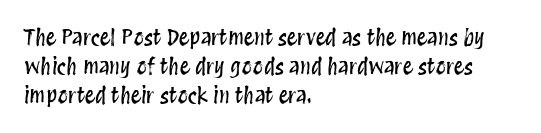
The image shows 21 px text type, upright; set left-aligned, normal line spacing (1.38x), normal letter spacing, not underlined.
